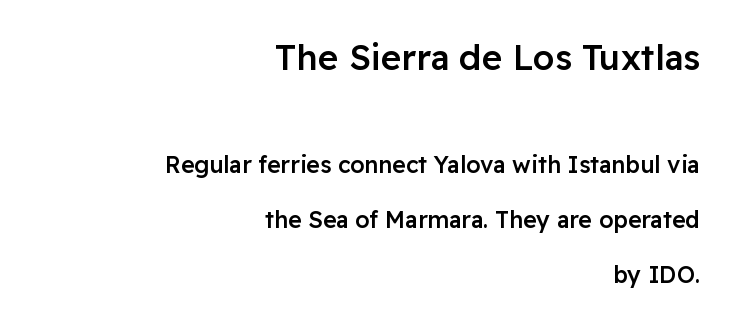
Q: Is the text bold? A: Semi-bold.
Q: Is the text italic (slanted)? A: No, it is upright.
Q: Is the typeface a serif or a sans-serif typeface? A: Sans-serif.
Q: Is the text underlined? A: No.
Q: How is the paragraph aligned? A: Right-aligned.
Q: Is the spacing between letters normal or unusually wide? A: Normal.
Q: Is the spacing between lines tight, normal or loose? A: Loose.
Q: Which block of text is set in a larger size, the first (top) or the second (bottom)? A: The first (top) one.
Q: Width (condensed, normal, or wide)? A: Normal.
Q: Stroke contrast? A: Low.
Q: x-height? A: Medium.
Q: Monospaced? A: No.
